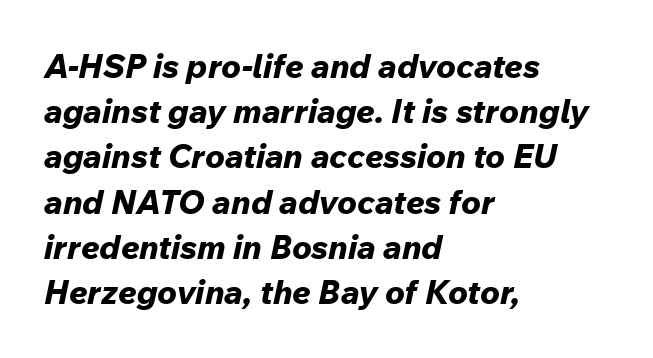
{"italic": "yes", "lean": "right", "slant_degrees": 12, "bold": "yes", "weight": "bold", "width": "normal", "stroke_contrast": "low", "x_height": "medium", "monospaced": "no", "underline": "no", "align": "left", "line_spacing": "normal", "line_spacing_ratio": 1.37, "letter_spacing": "normal", "letter_spacing_em": 0.0, "glyph_px": 33}
